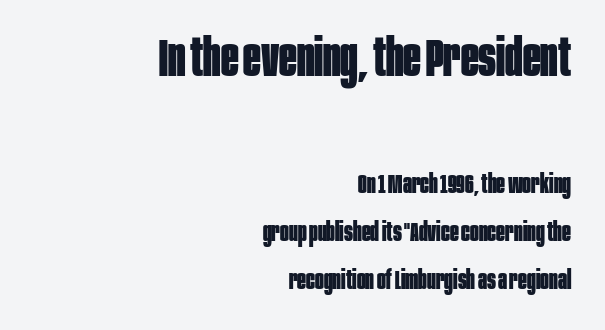
{"serif": "no", "italic": "no", "bold": "yes", "weight": "bold", "width": "condensed", "stroke_contrast": "low", "x_height": "large", "monospaced": "no", "underline": "no", "align": "right", "line_spacing_ratio": 1.85, "letter_spacing": "normal", "letter_spacing_em": 0.0, "larger_block": "first", "size_ratio": 2.0, "glyph_px": 52}
